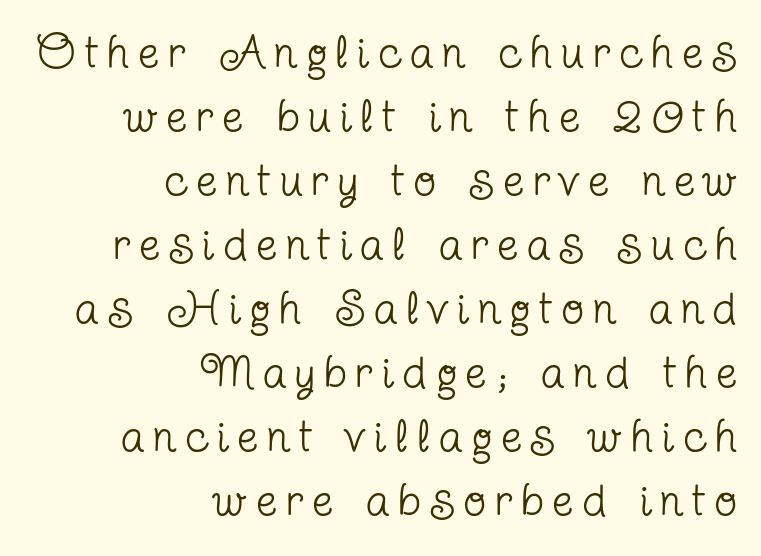
{"serif": "yes", "italic": "no", "bold": "no", "weight": "regular", "width": "condensed", "stroke_contrast": "low", "x_height": "medium", "monospaced": "no", "underline": "no", "align": "right", "line_spacing": "normal", "line_spacing_ratio": 1.39, "letter_spacing": "wide", "letter_spacing_em": 0.21, "glyph_px": 46}
